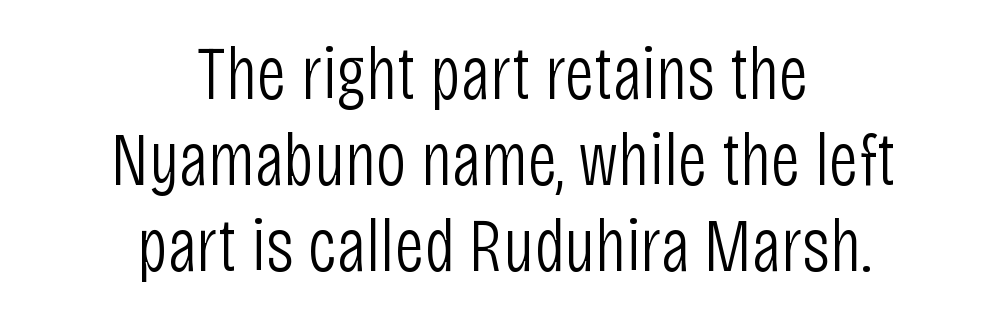
Underline: absent. Note the varied advance widths — an 'i' is clearly narrower than an 'm'. Alignment: centered. Does the type have serifs? No, each stem ends abruptly.
